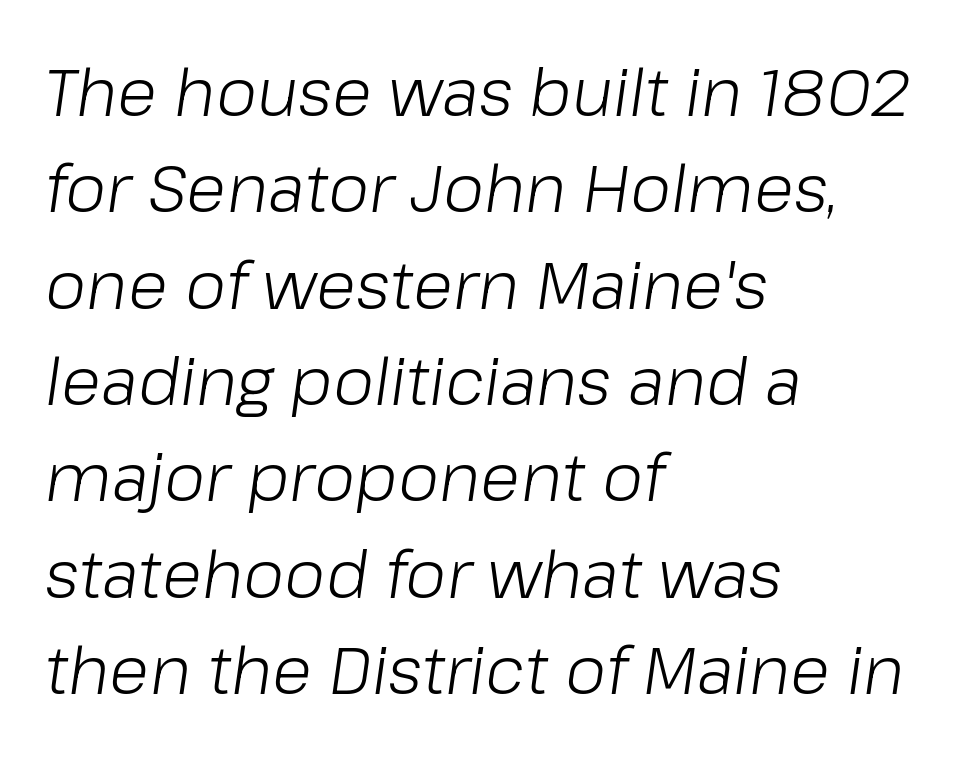
Q: Is the text bold? A: No.
Q: Is the text italic (slanted)? A: Yes, it leans right by about 8 degrees.
Q: Is the text underlined? A: No.
Q: How is the paragraph aligned? A: Left-aligned.
Q: Is the spacing between letters normal or unusually wide? A: Normal.
Q: Is the spacing between lines tight, normal or loose? A: Normal.
Q: Width (condensed, normal, or wide)? A: Normal.
Q: Stroke contrast? A: Low.
Q: x-height? A: Medium.
Q: Monospaced? A: No.
